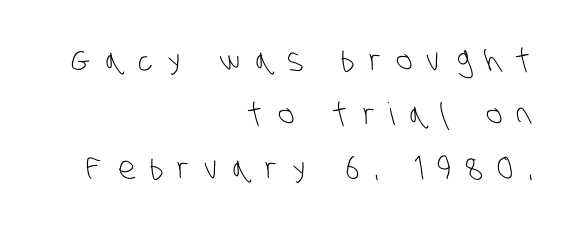
These lines are rendered in a variable-pitch font. The font is comparable to plain body text, perhaps lighter. The space beneath each line is pristine and unruled. Regarding serifs, this sample does without them. Alignment: flush right. Honestly, the letter spacing is so wide it's the main thing you notice.
